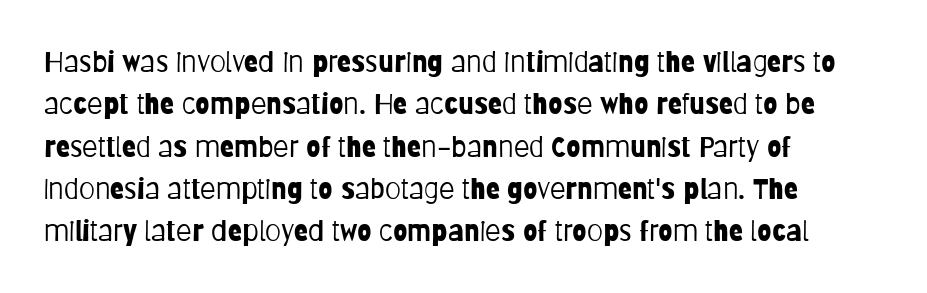
Q: Is the text bold? A: No.
Q: Is the text italic (slanted)? A: No, it is upright.
Q: Is the typeface a serif or a sans-serif typeface? A: Sans-serif.
Q: Is the text underlined? A: No.
Q: How is the paragraph aligned? A: Left-aligned.
Q: Is the spacing between letters normal or unusually wide? A: Normal.
Q: Is the spacing between lines tight, normal or loose? A: Normal.
Q: Width (condensed, normal, or wide)? A: Condensed.
Q: Stroke contrast? A: Low.
Q: x-height? A: Large.
Q: Monospaced? A: No.
